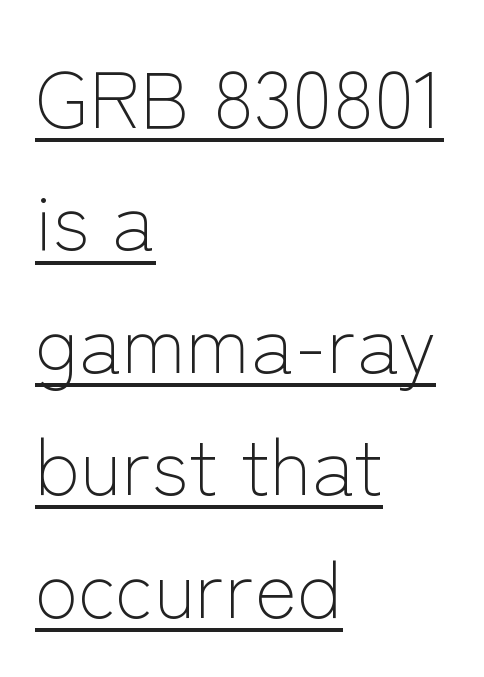
The glyphs are accompanied by a horizontal stroke just below them. Is this a fixed-width face? No — the glyphs have proportional, varying widths. No extra tracking has been applied to these lines. Normally led — the rows are evenly, conventionally spaced. The weight tops out at a normal text grade. The passage shown is typeset with a sans-serif family.
